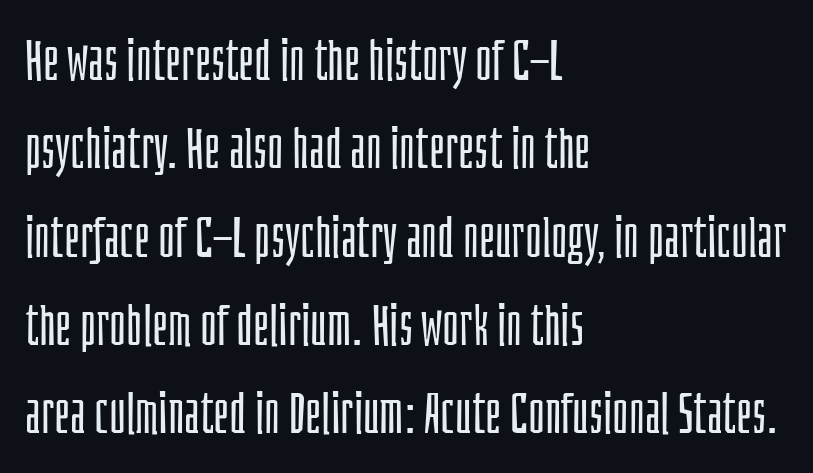
{"serif": "no", "italic": "no", "bold": "no", "weight": "light", "width": "condensed", "stroke_contrast": "low", "x_height": "large", "monospaced": "no", "underline": "no", "align": "left", "line_spacing": "normal", "line_spacing_ratio": 1.55, "letter_spacing": "normal", "letter_spacing_em": 0.0, "glyph_px": 57}
